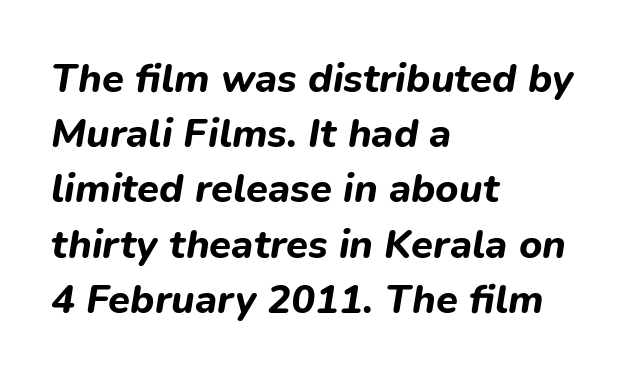
{"italic": "yes", "lean": "right", "slant_degrees": 9, "bold": "yes", "weight": "bold", "width": "normal", "stroke_contrast": "low", "x_height": "medium", "monospaced": "no", "underline": "no", "align": "left", "line_spacing": "normal", "line_spacing_ratio": 1.38, "letter_spacing": "normal", "letter_spacing_em": 0.0, "glyph_px": 40}
